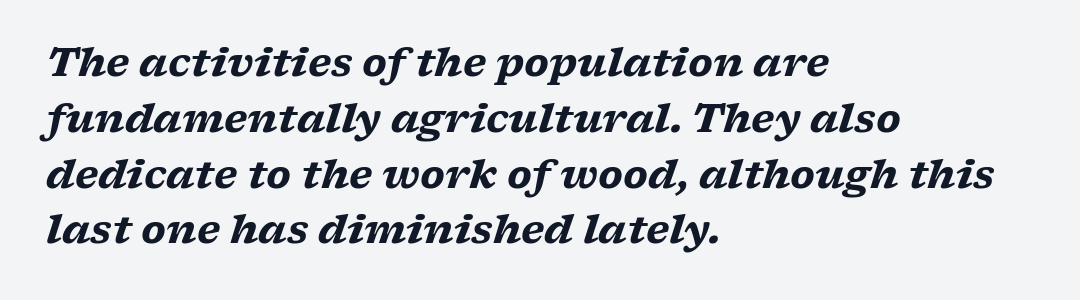
Line spacing here is normal. Do the characters align in a grid? No, the font is proportional. Looking at the ascenders, they clearly lean. Alignment: flush left.
